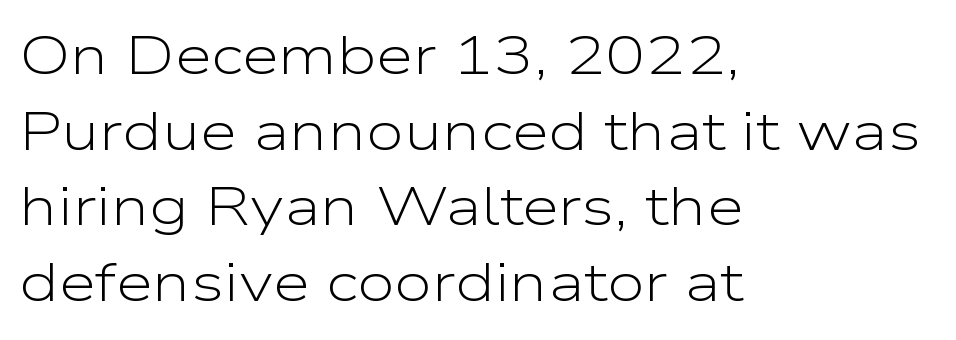
The letters sit at their default tracking, neither squeezed nor spread. Is there any slant? The stems are plumb. The font sits on the lighter half of the weight spectrum, regular included. Horizontal bands of white between lines are of average thickness. The lines in this sample share a left origin and differ only in where they stop. Proportional: the letters do not fall into vertical columns.
